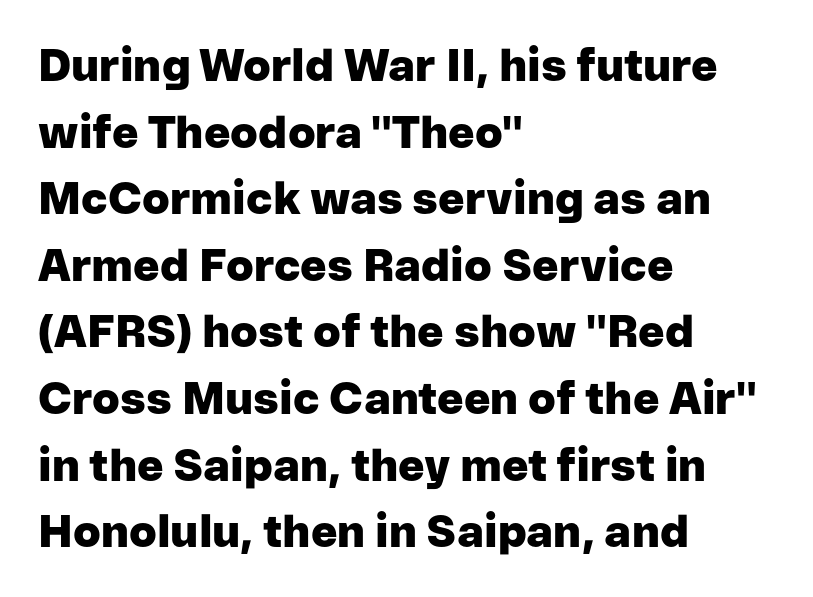
Q: Is the text bold? A: Yes.
Q: Is the text italic (slanted)? A: No, it is upright.
Q: Is the typeface a serif or a sans-serif typeface? A: Sans-serif.
Q: Is the text underlined? A: No.
Q: How is the paragraph aligned? A: Left-aligned.
Q: Is the spacing between letters normal or unusually wide? A: Normal.
Q: Is the spacing between lines tight, normal or loose? A: Normal.
Q: Width (condensed, normal, or wide)? A: Normal.
Q: Stroke contrast? A: Low.
Q: x-height? A: Medium.
Q: Monospaced? A: No.
